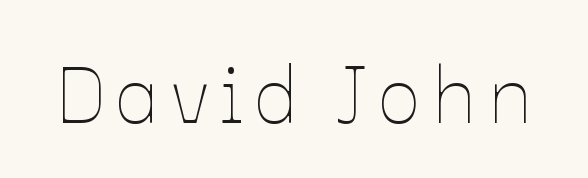
{"italic": "no", "bold": "no", "weight": "thin", "width": "normal", "stroke_contrast": "low", "x_height": "medium", "monospaced": "no", "underline": "no", "glyph_px": 80}
